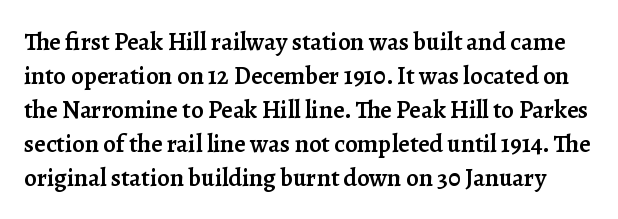
Q: Is the text bold? A: Semi-bold.
Q: Is the text italic (slanted)? A: No, it is upright.
Q: Is the text underlined? A: No.
Q: Is the spacing between letters normal or unusually wide? A: Normal.
Q: Is the spacing between lines tight, normal or loose? A: Normal.
